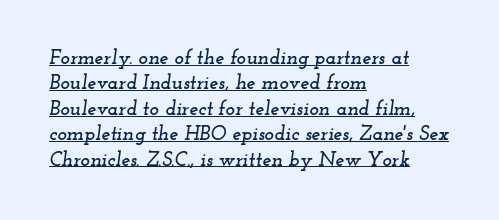
{"italic": "yes", "lean": "right", "slant_degrees": 12, "underline": "yes", "align": "left", "line_spacing": "normal", "line_spacing_ratio": 1.27, "letter_spacing": "normal", "letter_spacing_em": 0.0, "glyph_px": 20}
